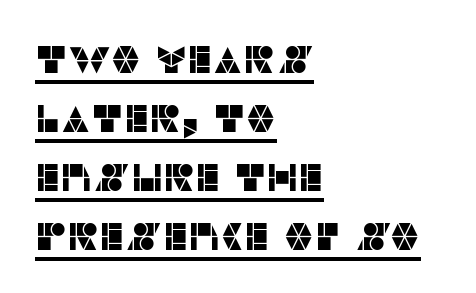
{"serif": "no", "italic": "no", "width": "normal", "stroke_contrast": "low", "x_height": "large", "monospaced": "no", "underline": "yes", "align": "left", "line_spacing": "normal", "line_spacing_ratio": 1.55, "letter_spacing": "normal", "letter_spacing_em": 0.0, "glyph_px": 38}
